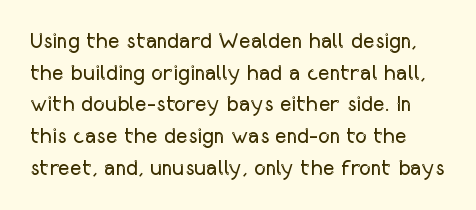
{"italic": "no", "bold": "no", "underline": "no", "line_spacing": "normal", "line_spacing_ratio": 1.44, "letter_spacing": "normal", "letter_spacing_em": 0.0, "glyph_px": 22}
